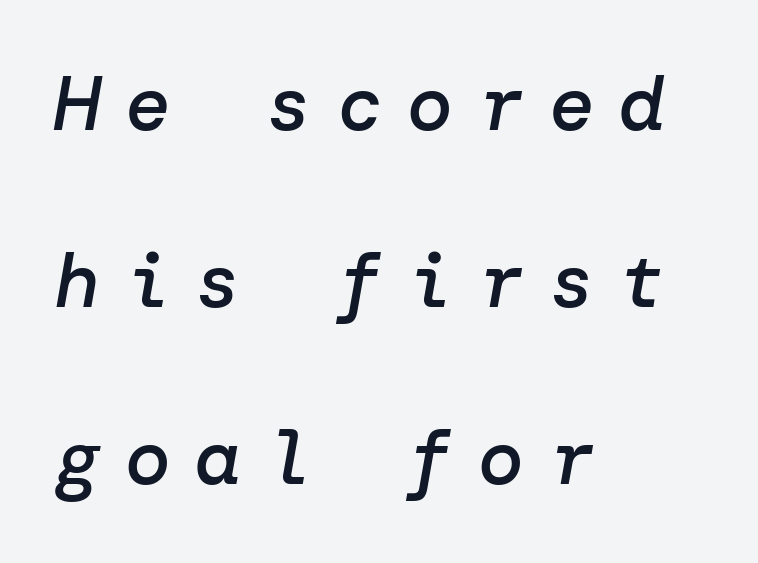
The image shows 76 px semibold type, italic (leaning right); set left-aligned, loose line spacing (2.33x), unusually wide letter spacing (+0.33 em), not underlined; low stroke contrast and a medium x-height.
